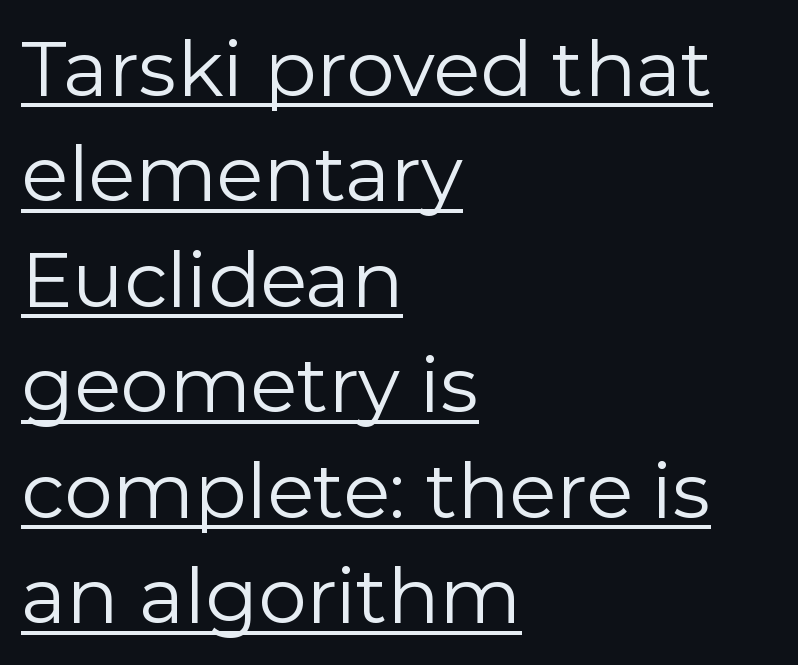
The image shows 77 px regular-weight sans-serif type, upright; set left-aligned, normal line spacing (1.37x), normal letter spacing, underlined; low stroke contrast and a medium x-height.
